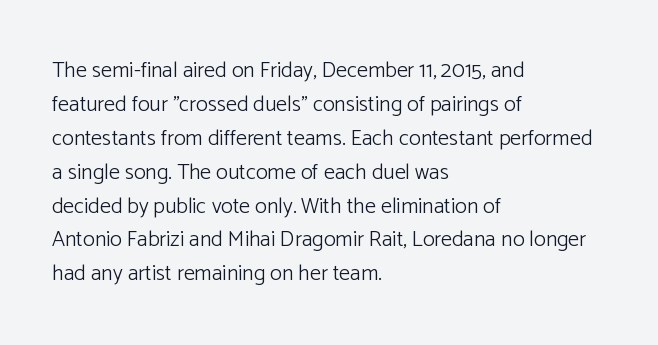
These lines stack with their left ends in a neat column. Any mark beneath the type? The region is blank. Short note: letters normally spaced. The type sits square on the baseline with zero lean.
